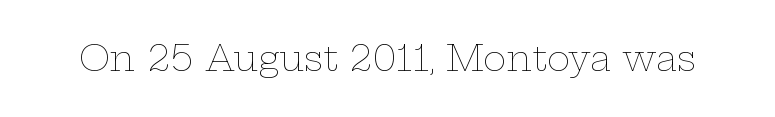
Q: Is the text bold? A: No.
Q: Is the text italic (slanted)? A: No, it is upright.
Q: Is the text underlined? A: No.
Q: Is the spacing between letters normal or unusually wide? A: Normal.
Q: Width (condensed, normal, or wide)? A: Wide.
Q: Stroke contrast? A: Low.
Q: x-height? A: Medium.
Q: Monospaced? A: No.
